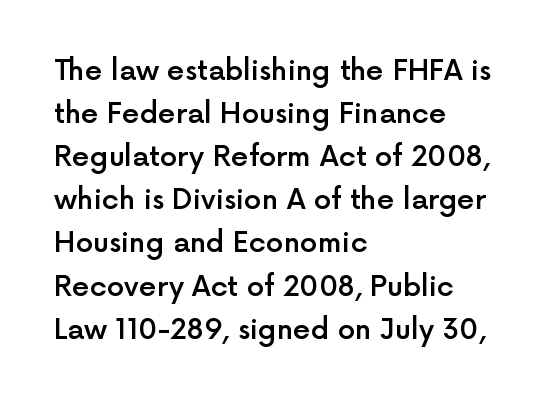
Q: Is the text bold? A: Semi-bold.
Q: Is the text italic (slanted)? A: No, it is upright.
Q: Is the typeface a serif or a sans-serif typeface? A: Sans-serif.
Q: Is the text underlined? A: No.
Q: How is the paragraph aligned? A: Left-aligned.
Q: Is the spacing between letters normal or unusually wide? A: Normal.
Q: Is the spacing between lines tight, normal or loose? A: Normal.
Q: Width (condensed, normal, or wide)? A: Normal.
Q: x-height? A: Medium.
Q: Monospaced? A: No.
